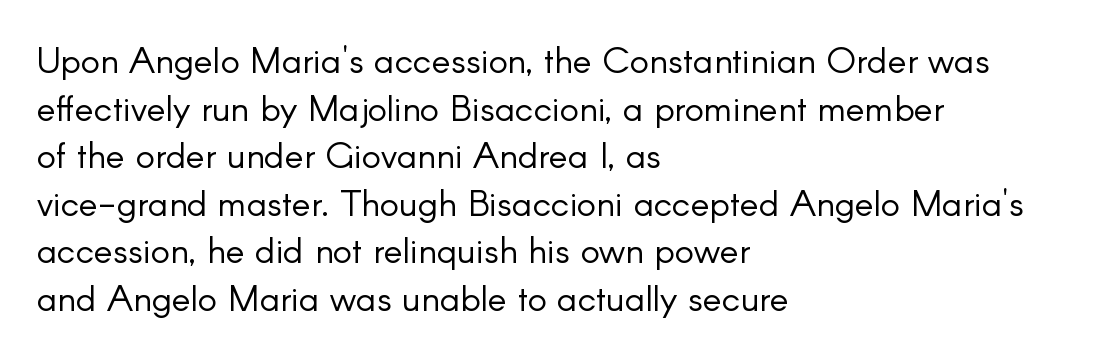
{"serif": "no", "italic": "no", "bold": "no", "weight": "light", "width": "normal", "stroke_contrast": "low", "x_height": "small", "monospaced": "no", "underline": "no", "align": "left", "line_spacing": "normal", "line_spacing_ratio": 1.32, "letter_spacing": "normal", "letter_spacing_em": 0.0, "glyph_px": 36}
